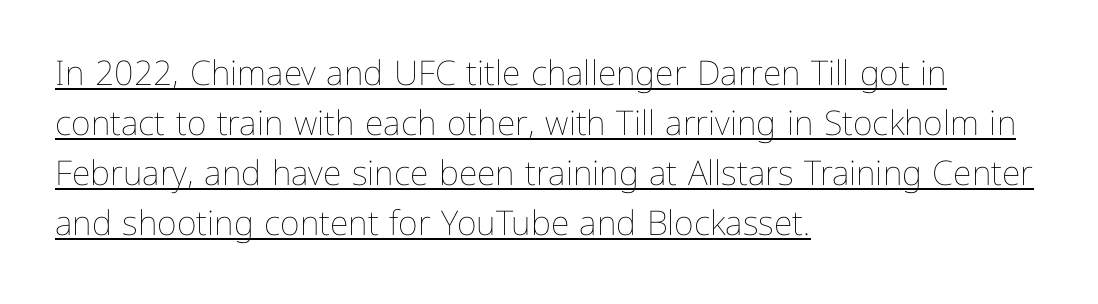
This sample uses an upright cut, with every glyph sitting square on the baseline. The characters are drawn with everyday or finer stroke widths. The lines in this sample share a left origin and differ only in where they stop. Spacing verdict: proportional, widths tailored to each character. What stands out about the letter spacing? Nothing — it is the standard amount.
